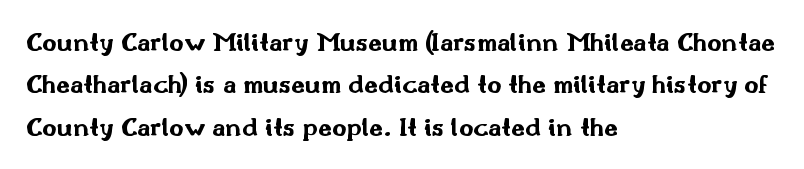
{"serif": "no", "italic": "no", "bold": "yes", "weight": "bold", "width": "wide", "stroke_contrast": "medium", "x_height": "small", "monospaced": "no", "underline": "no", "align": "left", "line_spacing": "normal", "line_spacing_ratio": 1.51, "letter_spacing": "normal", "letter_spacing_em": 0.0, "glyph_px": 28}
